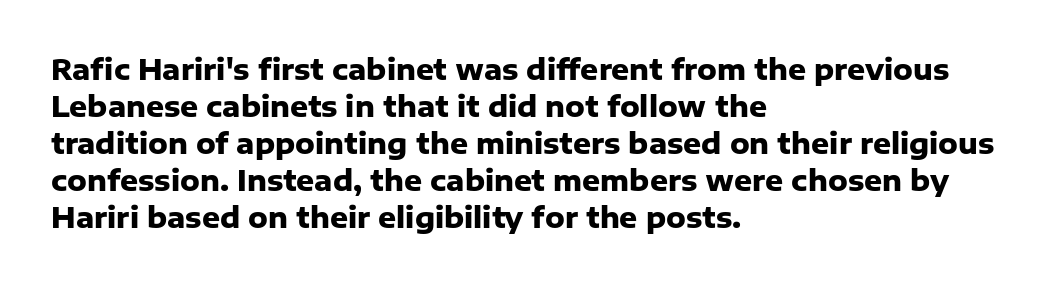
To sum up the face: it is a sans, with no serifs. Is this a fixed-width face? No — the glyphs have proportional, varying widths. Each line starts at the same left margin while the right side varies. Underline: absent.
